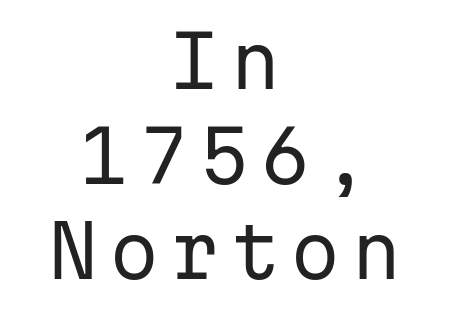
The line-height multiplier appears to be the usual default. No word sits above an underline. A centered setting, common on invitations and titles, is used for this passage. This reads as an unemphasized weight, regular at the heaviest. Notice how the stems are strictly vertical — no italics here.
